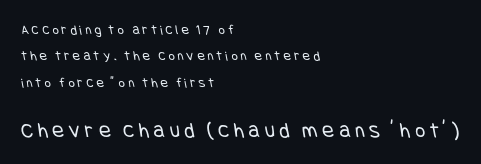
Q: Is the text bold? A: No.
Q: Is the text underlined? A: No.
Q: How is the paragraph aligned? A: Left-aligned.
Q: Is the spacing between letters normal or unusually wide? A: Unusually wide.
Q: Which block of text is set in a larger size, the first (top) or the second (bottom)? A: The second (bottom) one.
